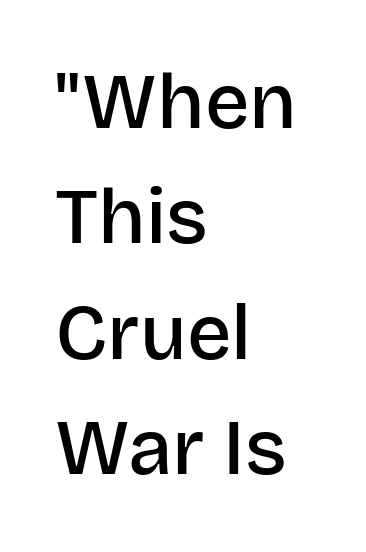
{"serif": "no", "italic": "no", "bold": "semi", "weight": "semibold", "width": "normal", "stroke_contrast": "low", "x_height": "large", "monospaced": "no", "underline": "no", "align": "left", "line_spacing": "normal", "line_spacing_ratio": 1.48, "letter_spacing": "normal", "letter_spacing_em": 0.0, "glyph_px": 78}
